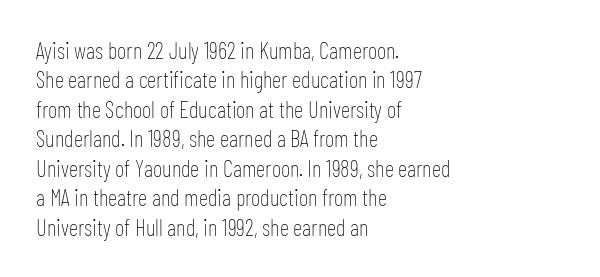
The image shows 23 px text type, upright; set left-aligned, normal line spacing (1.28x), normal letter spacing, not underlined.
